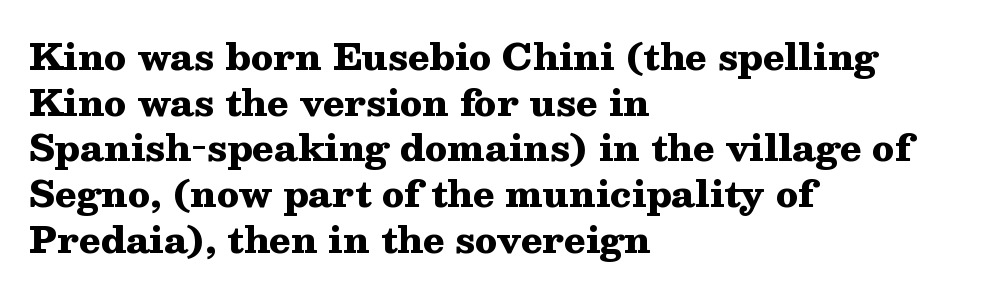
The image shows 36 px heavy, wide serif type, upright; set left-aligned, normal line spacing (1.27x), normal letter spacing, not underlined; medium stroke contrast and a medium x-height.
